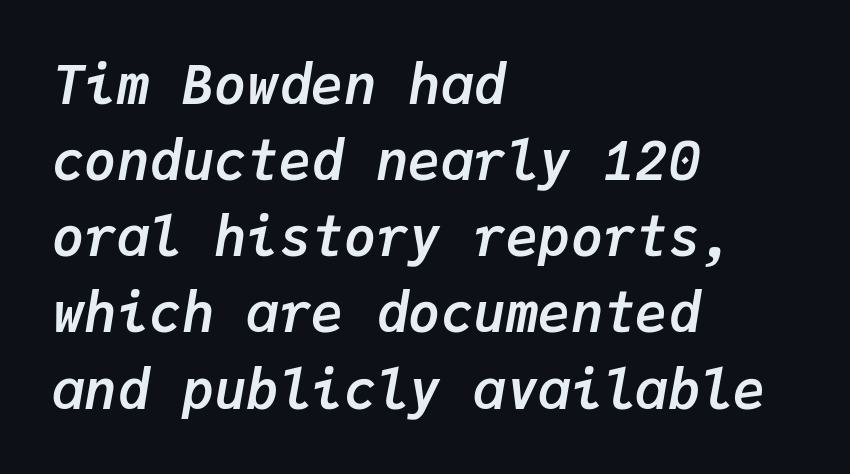
Monospaced: the letters line up in strict vertical columns. The passage shown stacks its lines at a standard gap. Words appear dense and cohesive because spacing is normal. The rendering anchors every line to the left-hand side. Anything drawn beneath the words? Only blank space. Chunky letters — that's bold for sure.
